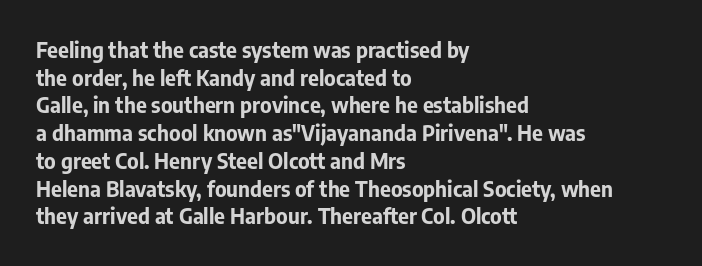
Q: Is the text bold? A: Yes.
Q: Is the text italic (slanted)? A: No, it is upright.
Q: Is the text underlined? A: No.
Q: How is the paragraph aligned? A: Left-aligned.
Q: Is the spacing between letters normal or unusually wide? A: Normal.
Q: Is the spacing between lines tight, normal or loose? A: Normal.
